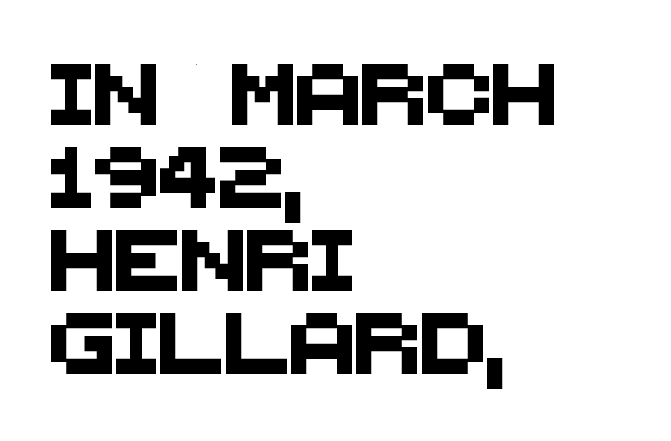
{"serif": "no", "width": "normal", "stroke_contrast": "medium", "x_height": "large", "monospaced": "no", "underline": "no", "align": "left", "line_spacing": "normal", "line_spacing_ratio": 1.36, "letter_spacing": "normal", "letter_spacing_em": 0.0, "glyph_px": 61}
